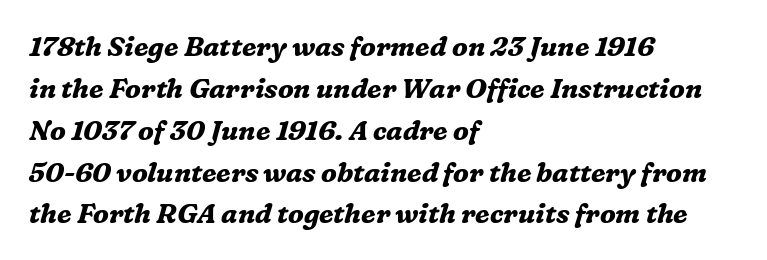
{"italic": "yes", "lean": "right", "slant_degrees": 16, "bold": "yes", "underline": "no", "align": "left", "line_spacing": "normal", "line_spacing_ratio": 1.55, "letter_spacing": "normal", "letter_spacing_em": 0.0, "glyph_px": 27}
